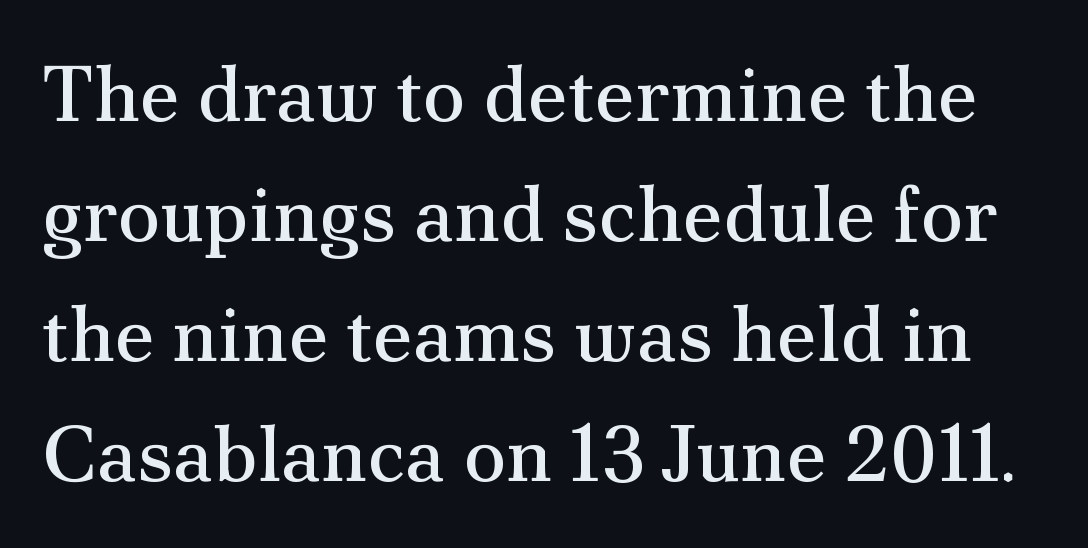
{"serif": "yes", "italic": "no", "bold": "no", "weight": "regular", "width": "normal", "stroke_contrast": "medium", "x_height": "small", "monospaced": "no", "underline": "no", "line_spacing": "normal", "line_spacing_ratio": 1.52, "letter_spacing": "normal", "letter_spacing_em": 0.0, "glyph_px": 79}
